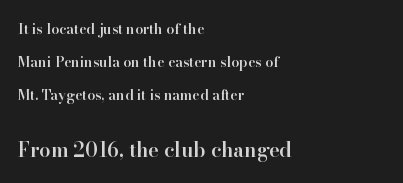
Q: Is the text bold? A: Semi-bold.
Q: Is the text italic (slanted)? A: No, it is upright.
Q: Is the text underlined? A: No.
Q: How is the paragraph aligned? A: Left-aligned.
Q: Is the spacing between letters normal or unusually wide? A: Normal.
Q: Is the spacing between lines tight, normal or loose? A: Loose.
Q: Which block of text is set in a larger size, the first (top) or the second (bottom)? A: The second (bottom) one.
